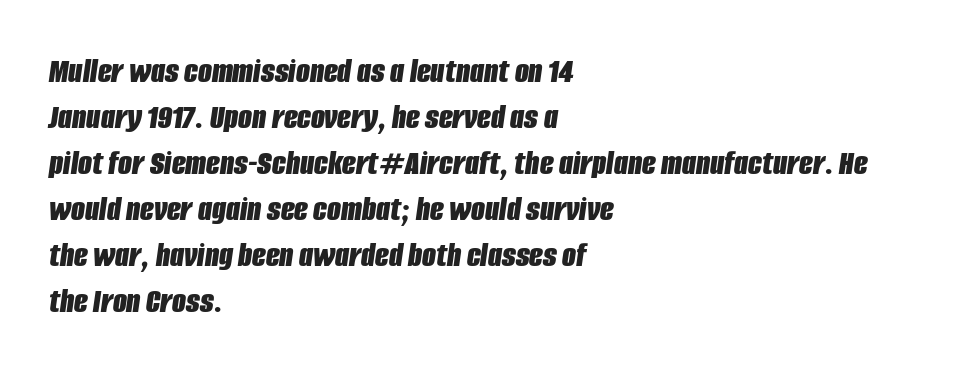
{"italic": "yes", "lean": "right", "slant_degrees": 8, "bold": "yes", "weight": "bold", "width": "condensed", "stroke_contrast": "low", "x_height": "large", "monospaced": "no", "underline": "no", "align": "left", "line_spacing": "normal", "line_spacing_ratio": 1.28, "letter_spacing": "normal", "letter_spacing_em": 0.0, "glyph_px": 36}
